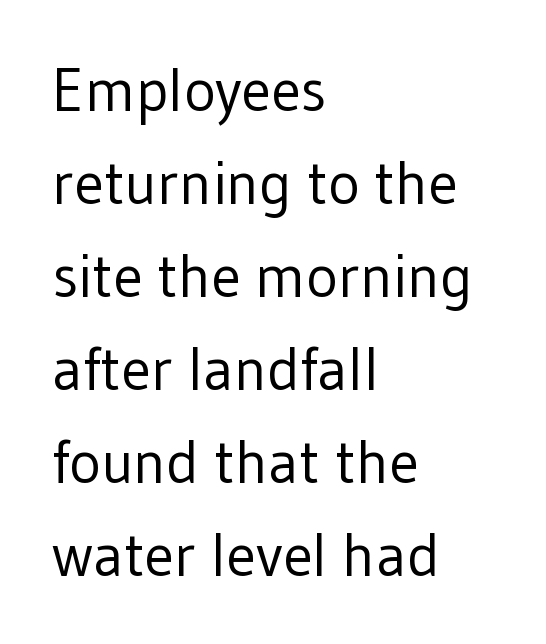
Q: Is the text bold? A: No.
Q: Is the text italic (slanted)? A: No, it is upright.
Q: Is the typeface a serif or a sans-serif typeface? A: Sans-serif.
Q: Is the text underlined? A: No.
Q: How is the paragraph aligned? A: Left-aligned.
Q: Is the spacing between letters normal or unusually wide? A: Normal.
Q: Is the spacing between lines tight, normal or loose? A: Normal.
Q: Width (condensed, normal, or wide)? A: Normal.
Q: Stroke contrast? A: Low.
Q: x-height? A: Medium.
Q: Monospaced? A: No.
